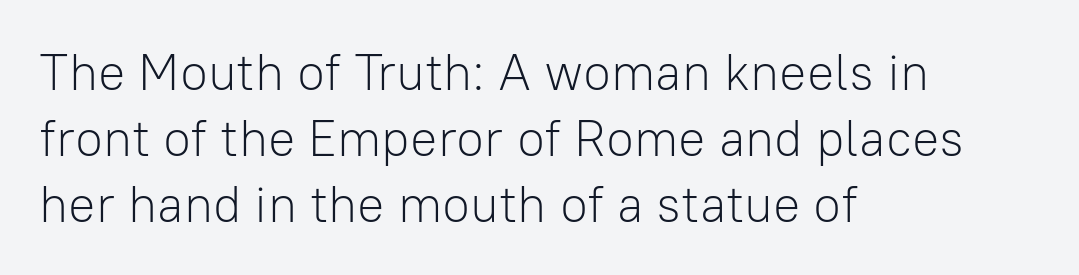
Line starts are locked; line ends wander. The space between consecutive lines is moderate. A typesetter would mark this as roman, not italic. The specimen omits any rule beneath the text block's lines. The type family on display is of the sans-serif kind.
